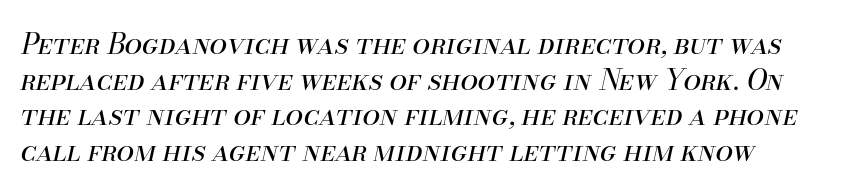
{"italic": "yes", "lean": "right", "slant_degrees": 13, "bold": "no", "weight": "regular", "width": "normal", "stroke_contrast": "medium", "x_height": "small", "monospaced": "no", "underline": "no", "line_spacing": "normal", "line_spacing_ratio": 1.27, "letter_spacing": "normal", "letter_spacing_em": 0.0, "glyph_px": 28}
